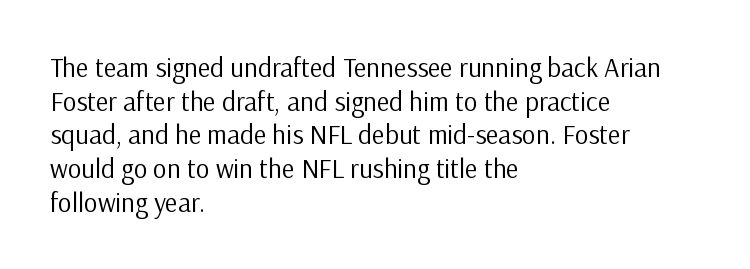
Whoever set this chose a conventional vertical rhythm. Each stroke keeps to a modest, everyday thickness or less. Is there any slant? The stems are plumb. Any mark beneath the type? The region is blank. Horizontal alignment here is leftward, the default for most running prose.
